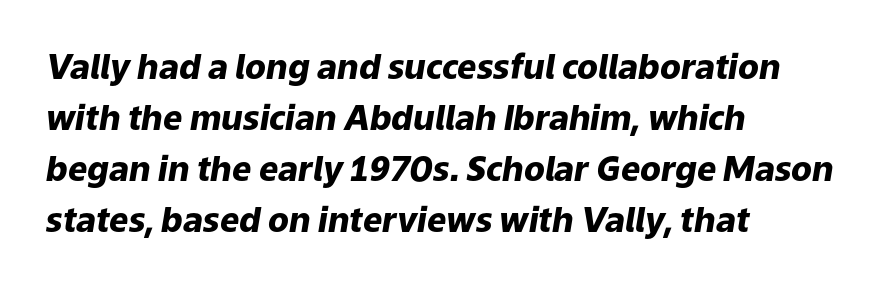
Check under the words: just untouched page. Italic? Definitely — the glyphs are oblique. All the whitespace from short lines collects on the right. Here the designer chose a conventional face with non-uniform glyph widths. One glance says typical: line gaps are just what's usual.
